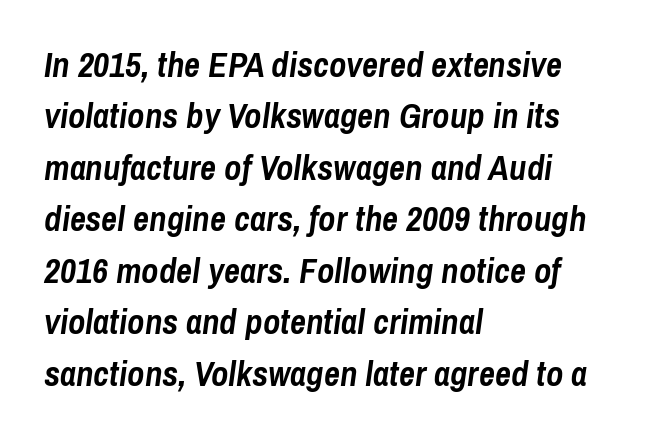
The image shows 35 px semibold, condensed type, italic (leaning right); set left-aligned, normal line spacing (1.47x), normal letter spacing, not underlined; low stroke contrast and a medium x-height.
